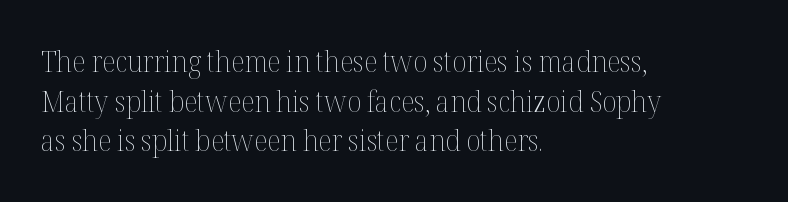
The image shows 29 px thin type, upright; set left-aligned, normal line spacing (1.37x), normal letter spacing, not underlined; medium stroke contrast and a medium x-height.
